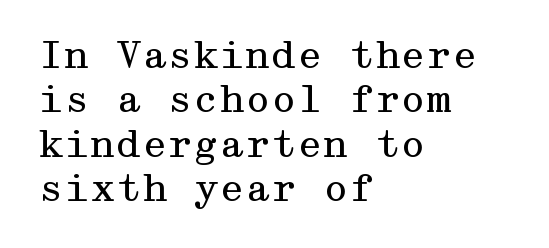
The designer went with a serif here, giving each stem small feet. If you drew a line through each stem, it would be perfectly vertical. Honestly, the letter spacing is just normal — you wouldn't notice it. Words float on clear page, feet unadorned. Leftover space on each line is placed entirely after the last word. The weight tops out at a normal text grade.
